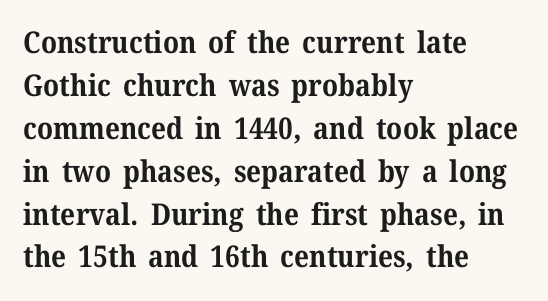
Q: Is the text bold? A: Yes.
Q: Is the text italic (slanted)? A: No, it is upright.
Q: Is the typeface a serif or a sans-serif typeface? A: Serif.
Q: Is the text underlined? A: No.
Q: How is the paragraph aligned? A: Left-aligned.
Q: Is the spacing between letters normal or unusually wide? A: Normal.
Q: Is the spacing between lines tight, normal or loose? A: Normal.
Q: Width (condensed, normal, or wide)? A: Normal.
Q: Stroke contrast? A: Medium.
Q: x-height? A: Medium.
Q: Monospaced? A: No.
